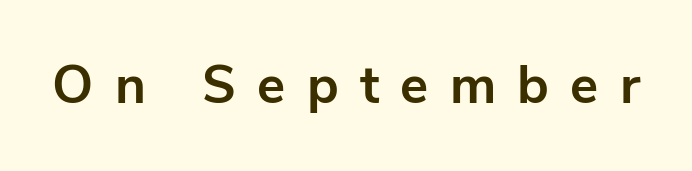
{"serif": "no", "italic": "no", "bold": "yes", "weight": "bold", "width": "normal", "stroke_contrast": "low", "x_height": "medium", "monospaced": "no", "underline": "no", "letter_spacing": "wide", "letter_spacing_em": 0.4, "glyph_px": 53}
